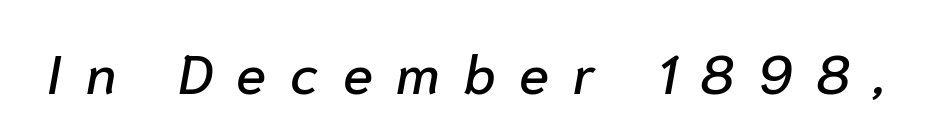
Q: Is the text italic (slanted)? A: Yes, it leans right by about 10 degrees.
Q: Is the text underlined? A: No.
Q: Is the spacing between letters normal or unusually wide? A: Unusually wide.
Q: Width (condensed, normal, or wide)? A: Normal.
Q: Stroke contrast? A: Low.
Q: x-height? A: Medium.
Q: Monospaced? A: No.
